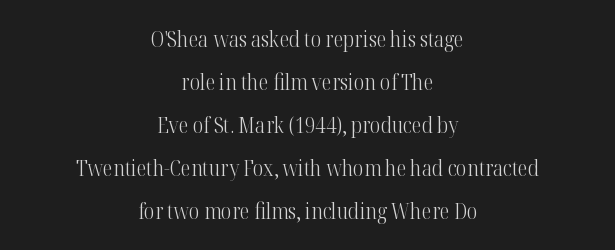
These lines stack symmetrically, like a column narrowing and widening about its center. The specimen reads as upright at a glance. Each word holds together tightly as a unit, with standard inter-letter gaps. Is the stroke heavy? The answer is a plain regular-or-lighter. The glyphs are unaccompanied by any horizontal stroke below them.
